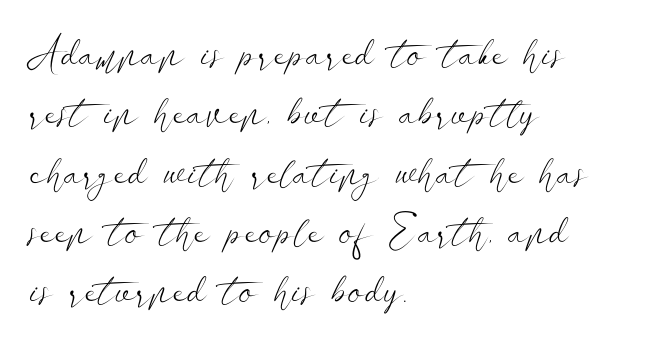
The image shows 43 px light, wide sans-serif type; set left-aligned, normal line spacing (1.38x), normal letter spacing, not underlined; low stroke contrast and a small x-height.
